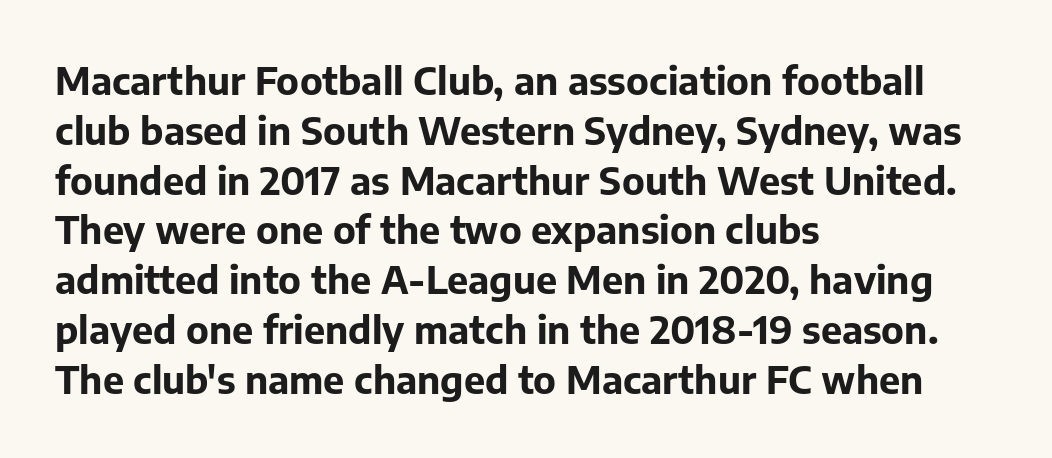
Q: Is the text bold? A: Yes.
Q: Is the text italic (slanted)? A: No, it is upright.
Q: Is the typeface a serif or a sans-serif typeface? A: Sans-serif.
Q: Is the text underlined? A: No.
Q: How is the paragraph aligned? A: Left-aligned.
Q: Is the spacing between letters normal or unusually wide? A: Normal.
Q: Is the spacing between lines tight, normal or loose? A: Normal.
Q: Width (condensed, normal, or wide)? A: Normal.
Q: Stroke contrast? A: Low.
Q: x-height? A: Medium.
Q: Monospaced? A: No.
